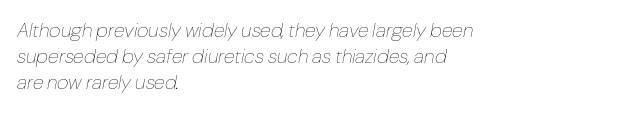
The image shows 20 px text type, italic (leaning right); set left-aligned, normal line spacing (1.31x), normal letter spacing, not underlined.
